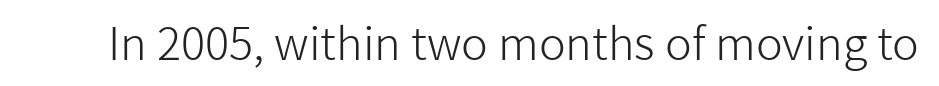
The image shows 45 px light sans-serif type, upright; set normal letter spacing, not underlined; low stroke contrast and a medium x-height.
